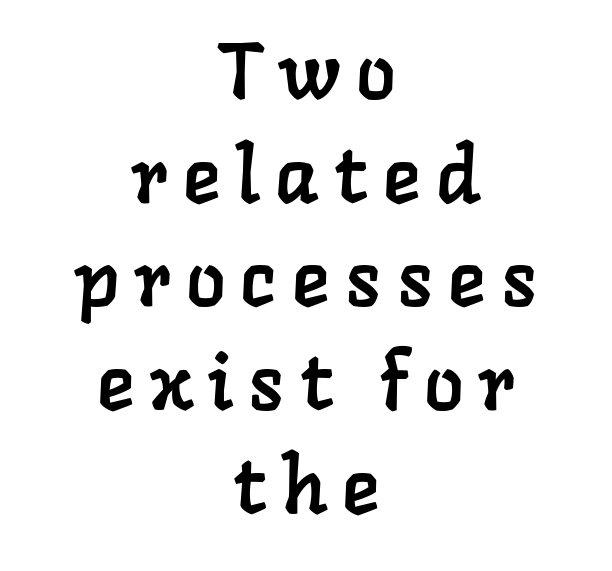
{"serif": "yes", "width": "normal", "stroke_contrast": "low", "x_height": "medium", "monospaced": "no", "underline": "no", "align": "center", "line_spacing": "normal", "line_spacing_ratio": 1.33, "letter_spacing": "wide", "letter_spacing_em": 0.2, "glyph_px": 78}
